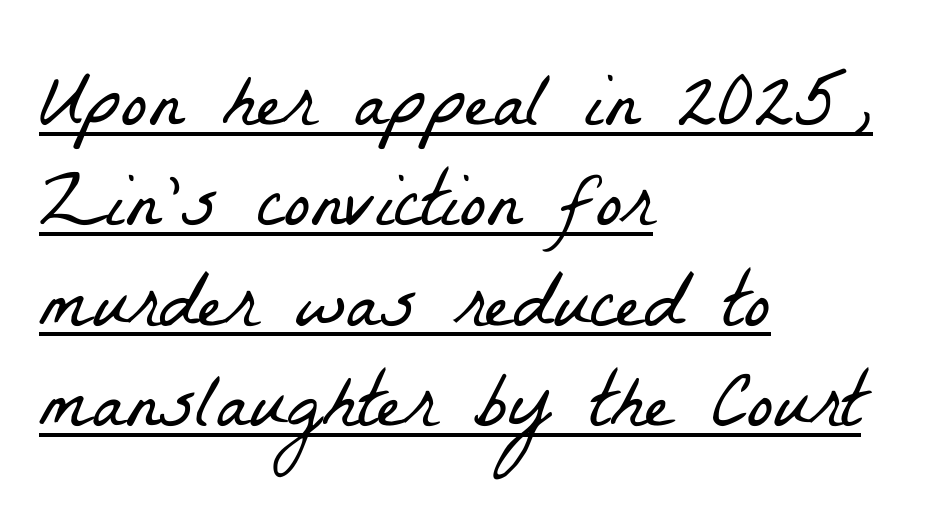
Q: Is the text bold? A: No.
Q: Is the typeface a serif or a sans-serif typeface? A: Serif.
Q: Is the text underlined? A: Yes.
Q: How is the paragraph aligned? A: Left-aligned.
Q: Is the spacing between letters normal or unusually wide? A: Normal.
Q: Is the spacing between lines tight, normal or loose? A: Normal.
Q: Width (condensed, normal, or wide)? A: Condensed.
Q: Stroke contrast? A: Low.
Q: x-height? A: Medium.
Q: Monospaced? A: No.
